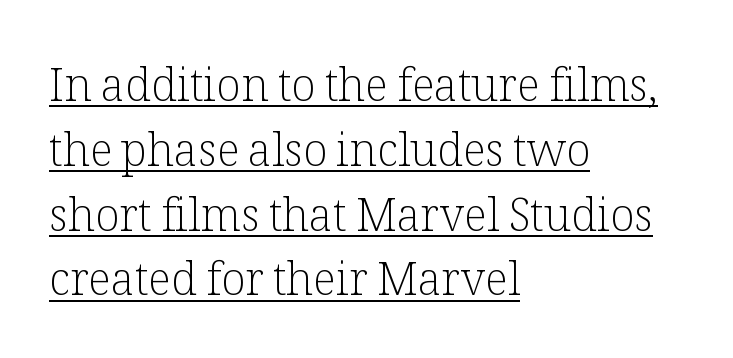
{"serif": "yes", "italic": "no", "bold": "no", "weight": "light", "width": "normal", "stroke_contrast": "low", "x_height": "medium", "monospaced": "no", "underline": "yes", "align": "left", "line_spacing": "normal", "line_spacing_ratio": 1.44, "letter_spacing": "normal", "letter_spacing_em": 0.0, "glyph_px": 45}
